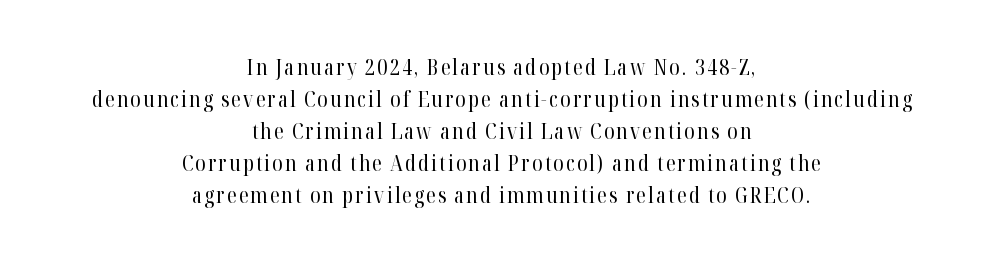
{"italic": "no", "bold": "no", "underline": "no", "align": "center", "line_spacing": "normal", "line_spacing_ratio": 1.52, "glyph_px": 21}
